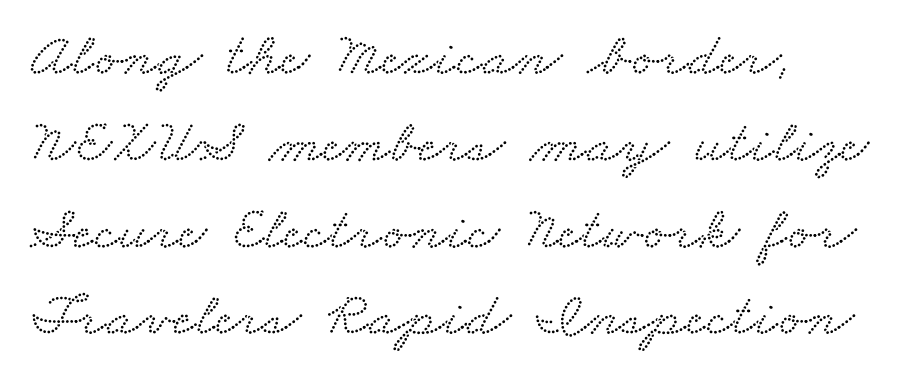
The image shows 62 px wide type; set left-aligned, normal line spacing (1.4x), normal letter spacing, not underlined; low stroke contrast and a small x-height.
